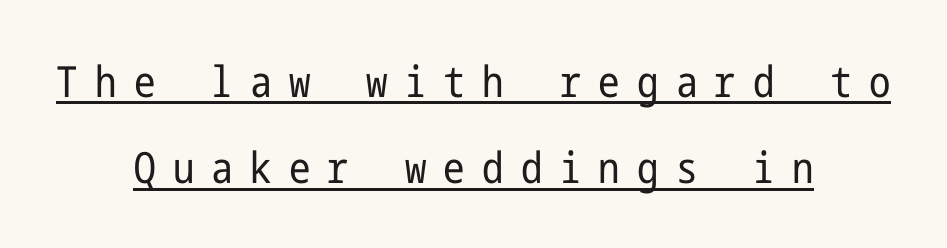
Q: Is the text bold? A: No.
Q: Is the text italic (slanted)? A: No, it is upright.
Q: Is the typeface a serif or a sans-serif typeface? A: Sans-serif.
Q: Is the text underlined? A: Yes.
Q: How is the paragraph aligned? A: Centered.
Q: Is the spacing between letters normal or unusually wide? A: Unusually wide.
Q: Is the spacing between lines tight, normal or loose? A: Loose.
Q: Width (condensed, normal, or wide)? A: Condensed.
Q: Stroke contrast? A: Low.
Q: x-height? A: Medium.
